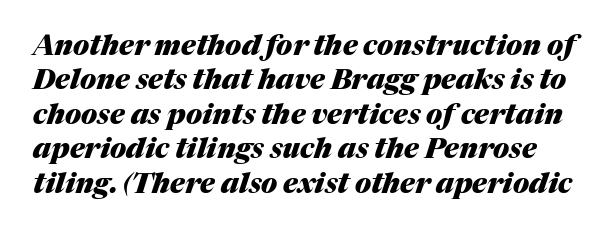
Q: Is the text bold? A: Yes.
Q: Is the text italic (slanted)? A: Yes, it leans right by about 17 degrees.
Q: Is the text underlined? A: No.
Q: Is the spacing between letters normal or unusually wide? A: Normal.
Q: Width (condensed, normal, or wide)? A: Normal.
Q: Stroke contrast? A: Medium.
Q: x-height? A: Medium.
Q: Monospaced? A: No.
